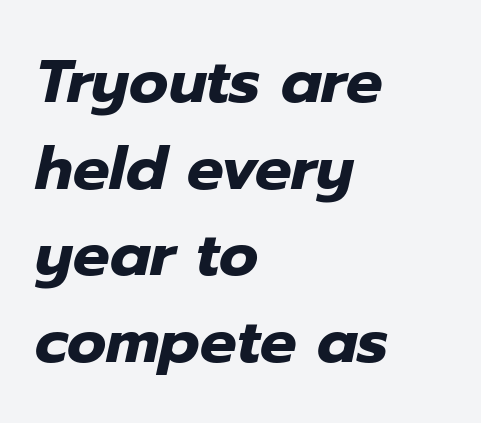
The image shows 61 px heavy type, italic (leaning right); set left-aligned, normal line spacing (1.42x), normal letter spacing, not underlined; low stroke contrast and a medium x-height.
